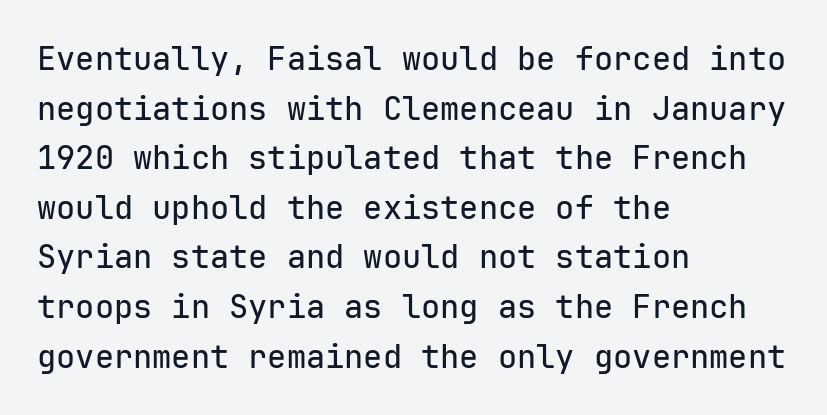
The image shows 32 px sans-serif type, upright, monospaced; set left-aligned, normal line spacing (1.55x), normal letter spacing, not underlined; low stroke contrast and a medium x-height.
